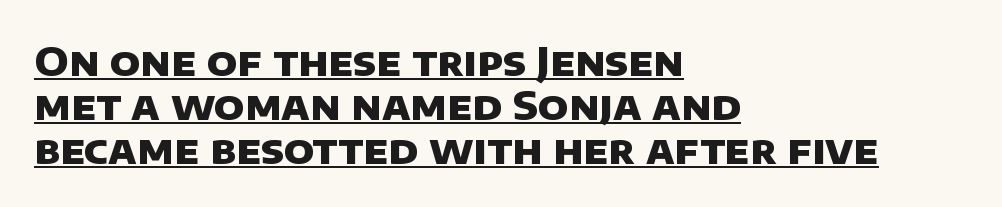
The image shows 40 px heavy sans-serif type; set left-aligned, tight line spacing (1.1x), normal letter spacing, underlined; low stroke contrast and a large x-height.
